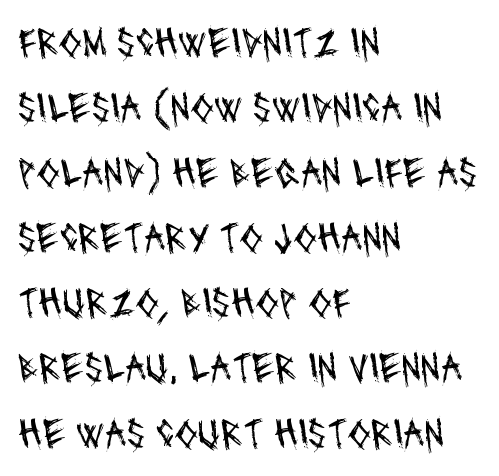
{"serif": "no", "bold": "no", "weight": "regular", "width": "condensed", "stroke_contrast": "medium", "x_height": "large", "monospaced": "no", "underline": "no", "align": "left", "line_spacing": "normal", "line_spacing_ratio": 1.55, "letter_spacing": "normal", "letter_spacing_em": 0.0, "glyph_px": 42}
